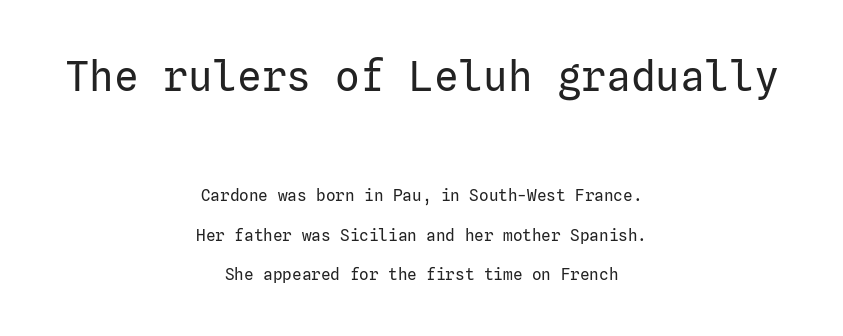
Compared with a flush-left layout, this one balances lines on the center instead. Unmarked baselines from the first word to the last. These lines are composed in type without serifs. Is the lower block the larger one? No — the upper block carries the bigger type. Does extra space separate the letters? No, they use regular spacing. Every stem runs plumb, perpendicular to the baseline.
